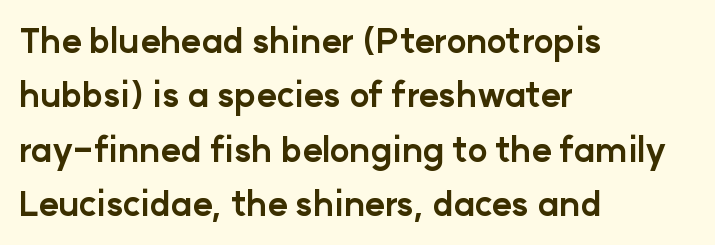
The image shows 34 px bold sans-serif type, upright; set left-aligned, normal line spacing (1.6x), normal letter spacing, not underlined; low stroke contrast and a medium x-height.
